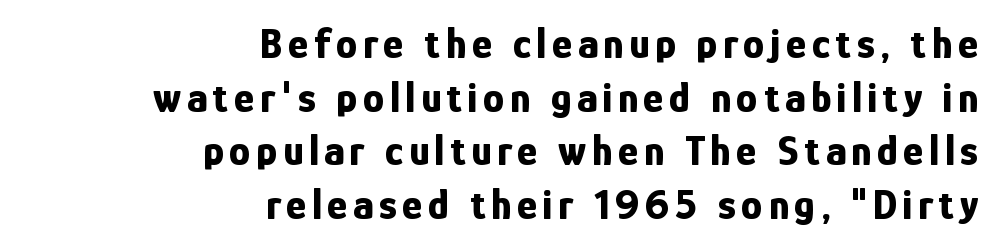
Q: Is the text bold? A: Yes.
Q: Is the text italic (slanted)? A: No, it is upright.
Q: Is the typeface a serif or a sans-serif typeface? A: Sans-serif.
Q: Is the text underlined? A: No.
Q: How is the paragraph aligned? A: Right-aligned.
Q: Is the spacing between lines tight, normal or loose? A: Normal.
Q: Width (condensed, normal, or wide)? A: Condensed.
Q: Stroke contrast? A: Low.
Q: x-height? A: Medium.
Q: Monospaced? A: No.
